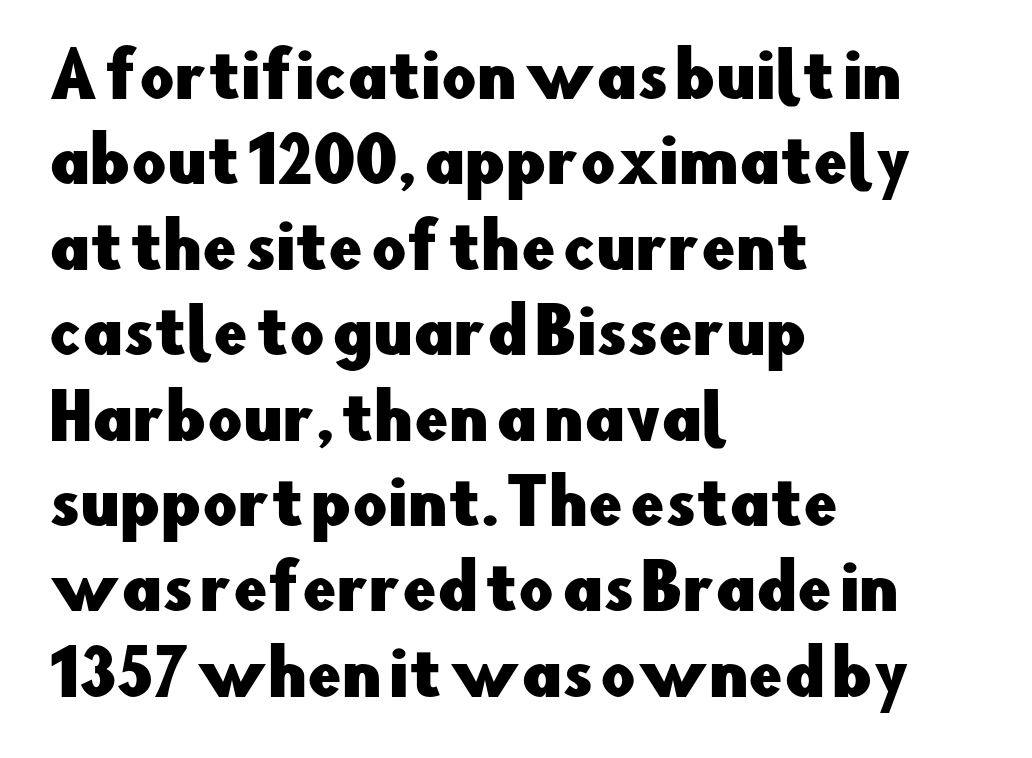
The image shows 61 px sans-serif type, upright; set left-aligned, normal line spacing (1.4x), normal letter spacing, not underlined; low stroke contrast and a small x-height.
